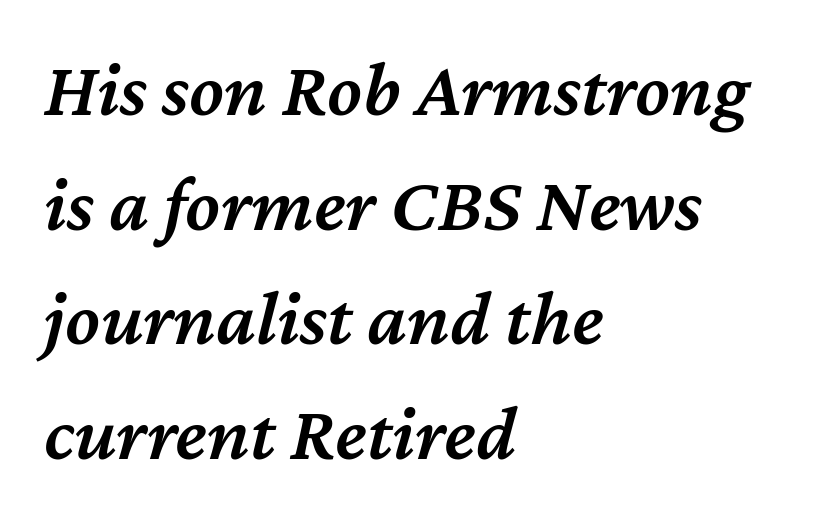
The image shows 79 px semibold type, italic (leaning right); set left-aligned, normal line spacing (1.45x), normal letter spacing, not underlined; medium stroke contrast and a medium x-height.
